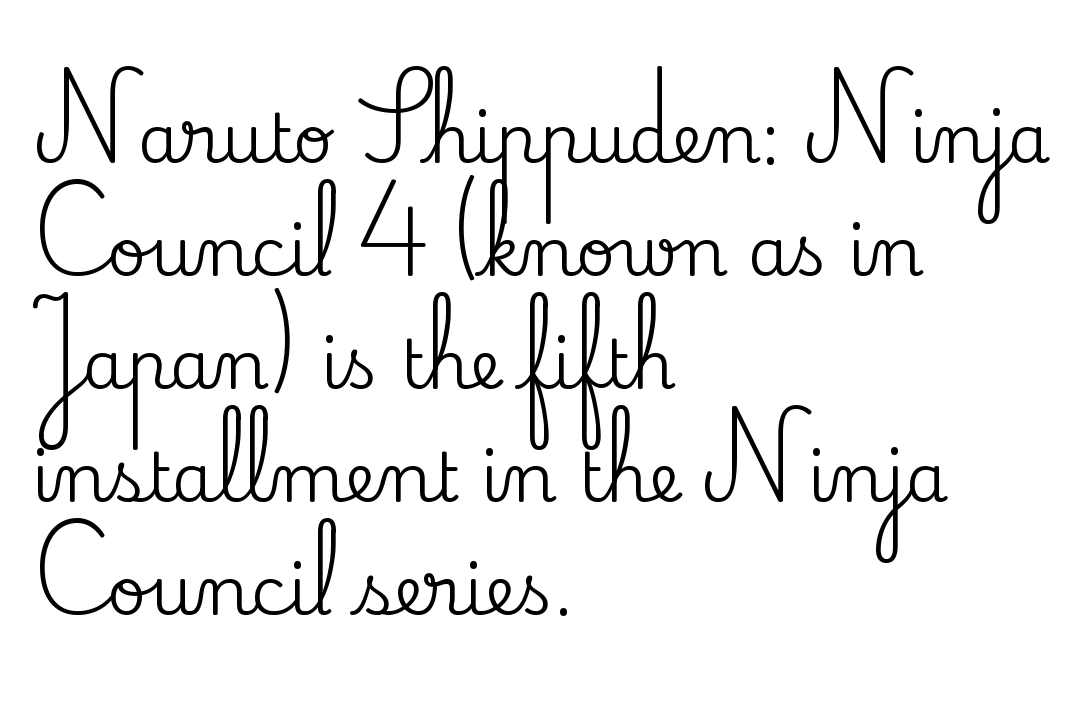
The image shows 68 px serif type, upright; set left-aligned, normal line spacing (1.66x), normal letter spacing, not underlined; medium stroke contrast and a small x-height.
